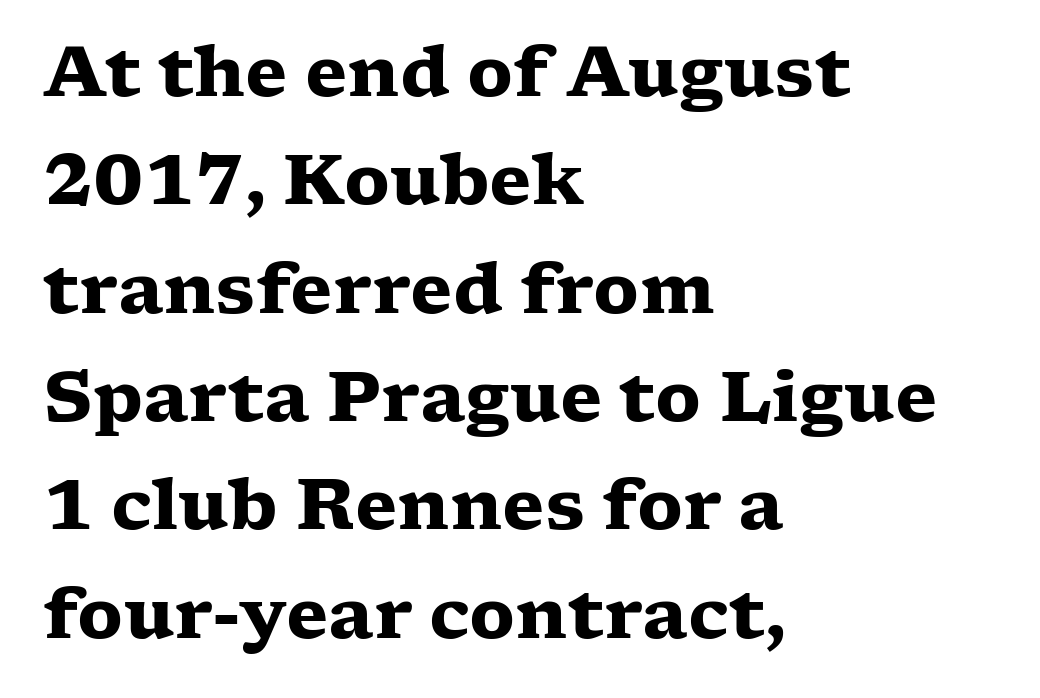
{"serif": "yes", "italic": "no", "bold": "yes", "weight": "heavy", "width": "wide", "stroke_contrast": "low", "x_height": "medium", "monospaced": "no", "underline": "no", "align": "left", "line_spacing": "normal", "line_spacing_ratio": 1.57, "letter_spacing": "normal", "letter_spacing_em": 0.0, "glyph_px": 69}
